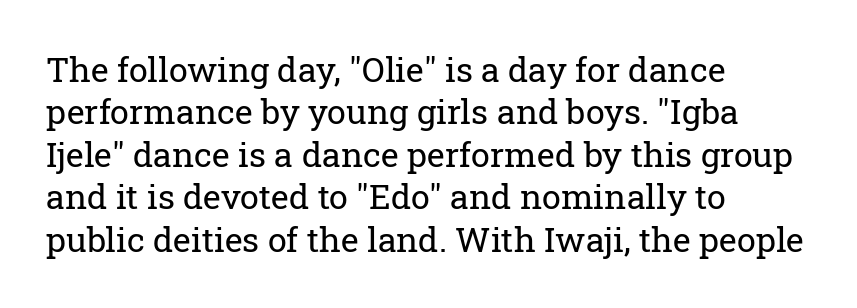
The image shows 34 px regular-weight serif type, upright; set left-aligned, normal line spacing (1.25x), normal letter spacing, not underlined; low stroke contrast and a medium x-height.
